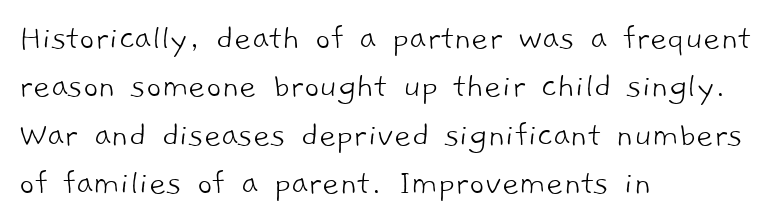
{"serif": "no", "bold": "no", "weight": "light", "width": "normal", "stroke_contrast": "low", "x_height": "medium", "monospaced": "no", "underline": "no", "align": "left", "line_spacing": "normal", "line_spacing_ratio": 1.31, "letter_spacing": "normal", "letter_spacing_em": 0.0, "glyph_px": 37}
